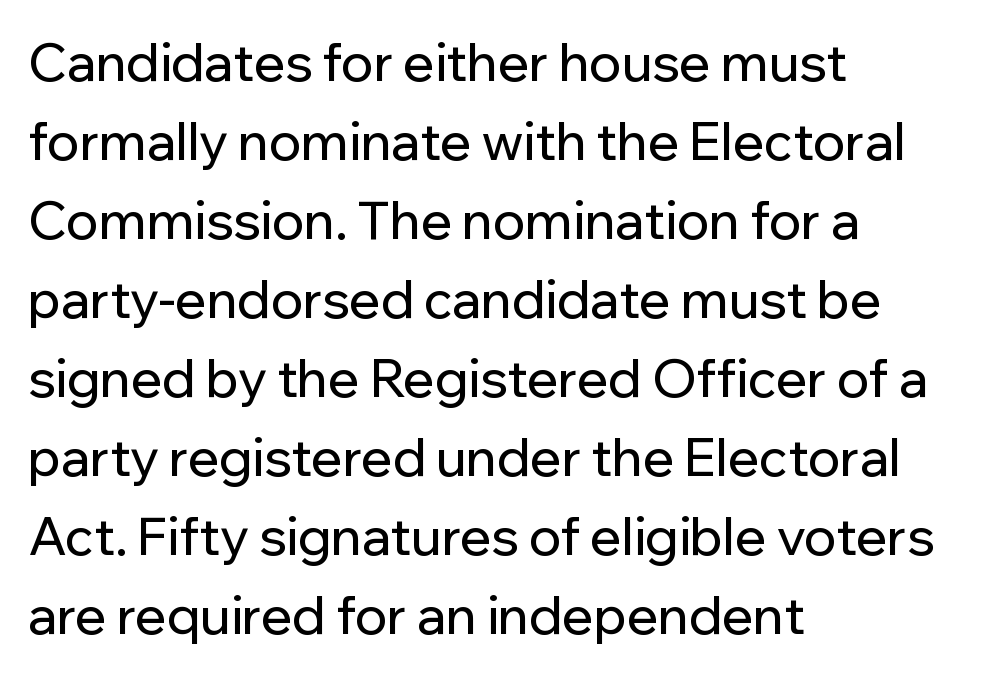
The horizontal fit of the characters is conventional and even. Regarding leading, the lines here are spaced in the standard way. Notice how the passage keeps a crisp vertical edge on the left only. To sum up the face: it is a sans, with no serifs. Posture: upright roman.
